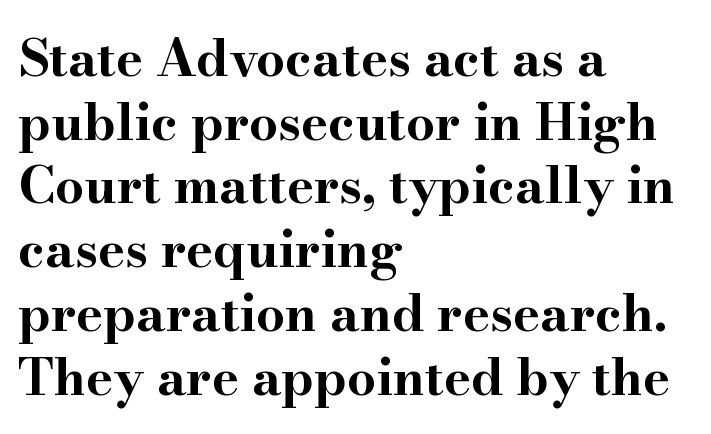
{"serif": "yes", "italic": "no", "bold": "yes", "weight": "bold", "width": "wide", "stroke_contrast": "high", "x_height": "small", "monospaced": "no", "underline": "no", "align": "left", "line_spacing": "normal", "line_spacing_ratio": 1.25, "letter_spacing": "normal", "letter_spacing_em": 0.0, "glyph_px": 51}
